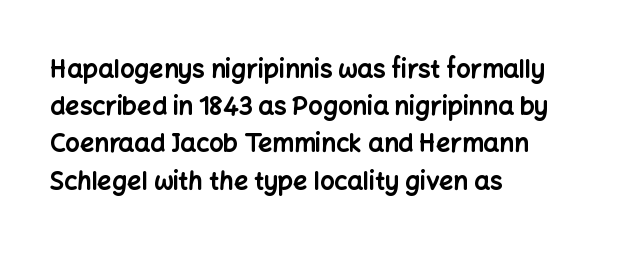
Q: Is the text bold? A: Yes.
Q: Is the text italic (slanted)? A: No, it is upright.
Q: Is the text underlined? A: No.
Q: How is the paragraph aligned? A: Left-aligned.
Q: Is the spacing between letters normal or unusually wide? A: Normal.
Q: Is the spacing between lines tight, normal or loose? A: Normal.
